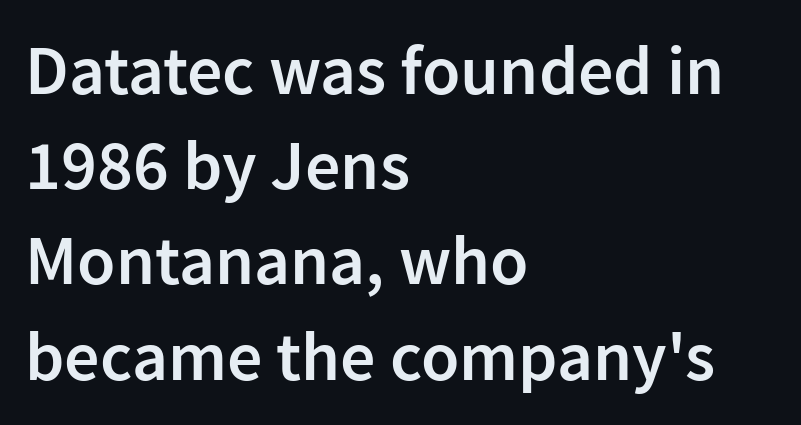
{"serif": "no", "italic": "no", "bold": "semi", "weight": "semibold", "width": "normal", "stroke_contrast": "low", "x_height": "medium", "monospaced": "no", "underline": "no", "align": "left", "line_spacing": "normal", "line_spacing_ratio": 1.36, "letter_spacing": "normal", "letter_spacing_em": 0.0, "glyph_px": 70}
